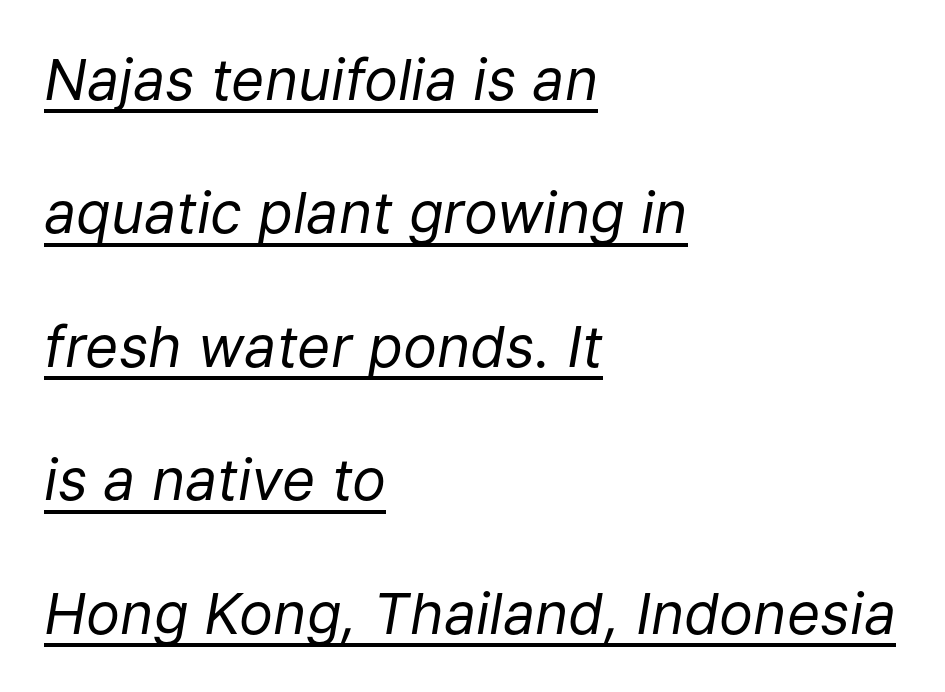
{"italic": "yes", "lean": "right", "slant_degrees": 9, "bold": "no", "weight": "regular", "width": "normal", "stroke_contrast": "low", "x_height": "medium", "monospaced": "no", "underline": "yes", "align": "left", "line_spacing": "loose", "line_spacing_ratio": 2.34, "letter_spacing": "normal", "letter_spacing_em": 0.0, "glyph_px": 57}
